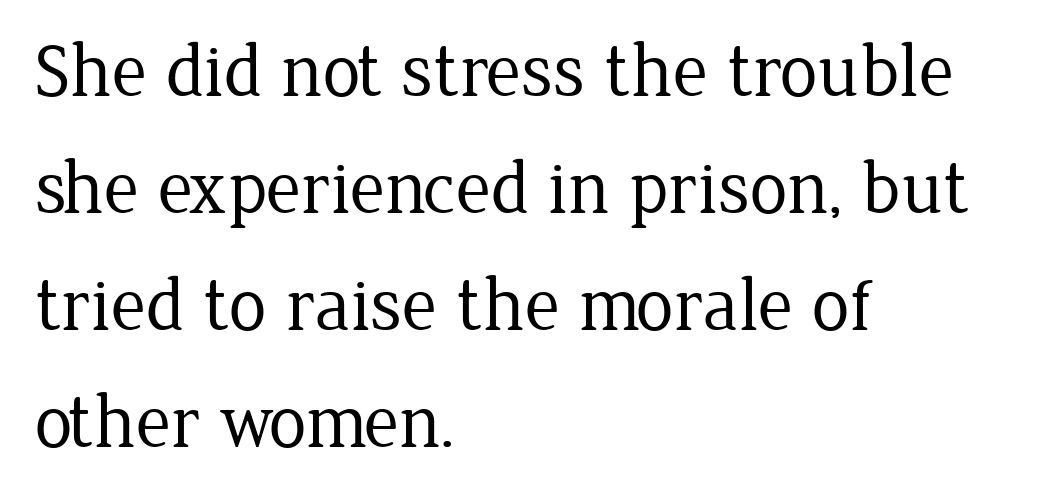
{"serif": "yes", "italic": "no", "bold": "no", "weight": "regular", "width": "normal", "stroke_contrast": "low", "x_height": "medium", "monospaced": "no", "underline": "no", "align": "left", "line_spacing": "normal", "line_spacing_ratio": 1.54, "letter_spacing": "normal", "letter_spacing_em": 0.0, "glyph_px": 76}
